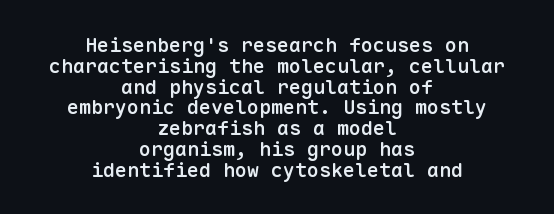
Style check: upright. The space beneath each line is pristine and unruled. The letterforms sit shoulder to shoulder at normal distance. Semibold letterforms, between regular and bold. Every row of glyphs is offset so its center matches the block's center.
